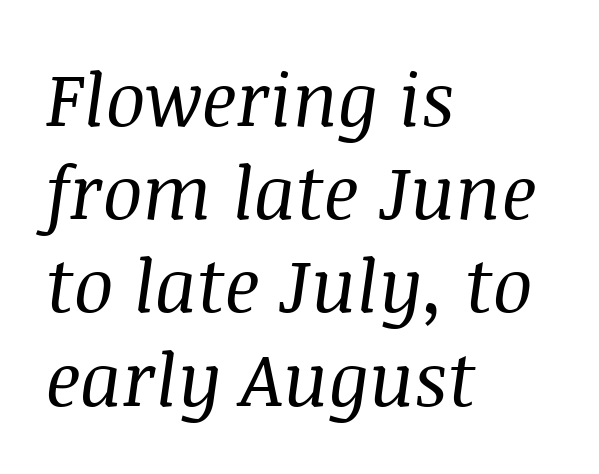
Q: Is the text bold? A: No.
Q: Is the text italic (slanted)? A: Yes, it leans right by about 8 degrees.
Q: Is the typeface a serif or a sans-serif typeface? A: Serif.
Q: Is the text underlined? A: No.
Q: How is the paragraph aligned? A: Left-aligned.
Q: Is the spacing between letters normal or unusually wide? A: Normal.
Q: Is the spacing between lines tight, normal or loose? A: Normal.
Q: Width (condensed, normal, or wide)? A: Normal.
Q: Stroke contrast? A: Medium.
Q: x-height? A: Large.
Q: Monospaced? A: No.
